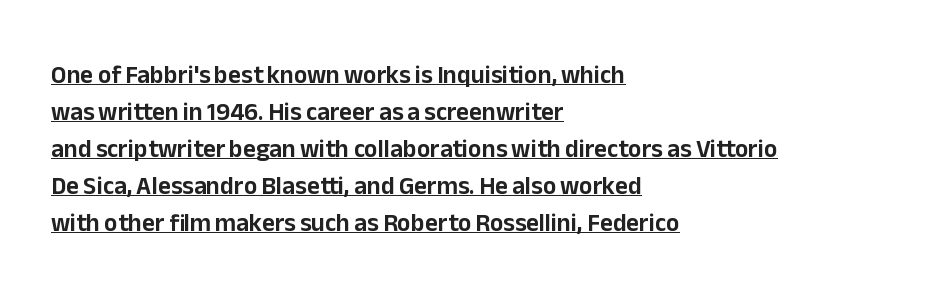
The image shows 25 px text type, upright; set left-aligned, normal line spacing (1.48x), normal letter spacing, underlined.
